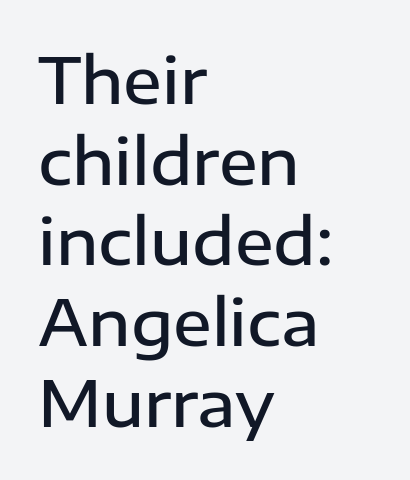
Type style note: lacks serifs. This is the in-between weight designers call semibold or demi. The ragged edge is on the right, which tells us the setting is flush left. Proportional: the letters do not fall into vertical columns. This is the regular roman posture of the typeface. The line texture is even and compact thanks to regular tracking.
